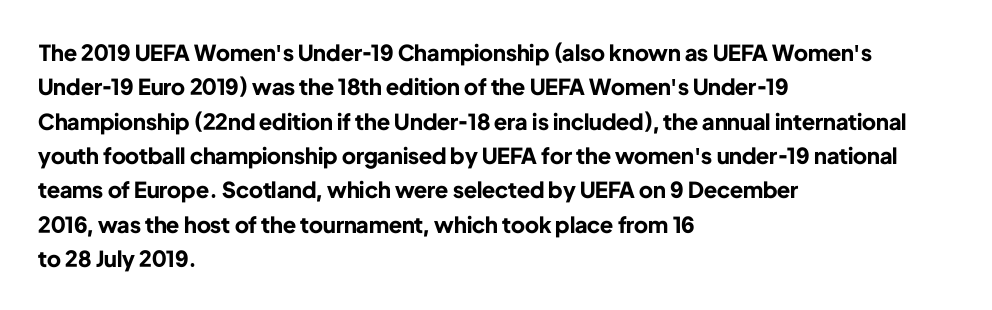
Q: Is the text bold? A: Yes.
Q: Is the text italic (slanted)? A: No, it is upright.
Q: Is the text underlined? A: No.
Q: How is the paragraph aligned? A: Left-aligned.
Q: Is the spacing between letters normal or unusually wide? A: Normal.
Q: Is the spacing between lines tight, normal or loose? A: Normal.
